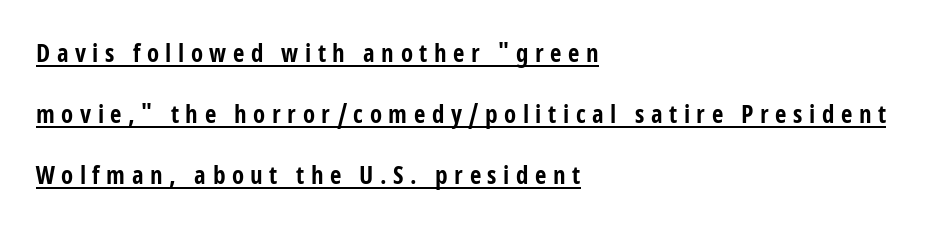
Beneath each row of characters lies a ruled line. Observe the wide spacing: letters keep a clear distance from each other. Heft: maximum for text — a bold. Is the block centered? No — it sits flush against the left margin.
